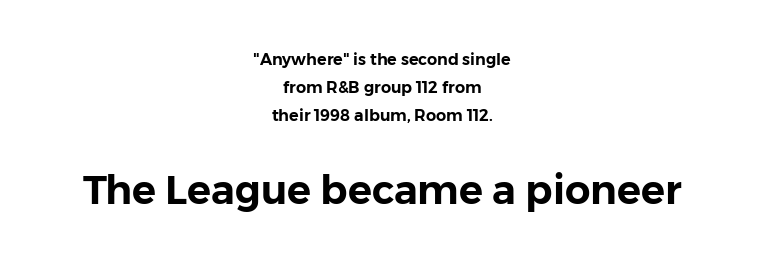
Do the characters align in a grid? No, the font is proportional. Neither beginnings nor endings align; midpoints do. Each row of text sits above clean, open space. The letters stand upright; this is a roman face. Size contrast runs from small at the top to large at the bottom. Look at the bottom of the vertical strokes: they stop flat, with no serifs.
